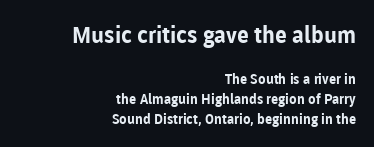
The baseline area is clear. What stands out about the letter spacing? Nothing — it is the standard amount. The typesetter chose a ragged-left arrangement here. Plenty of ink on the page — the face is bold. Type size steps down from the first block to the second. Notice how descenders clear the ascenders below comfortably — that's standard leading.
